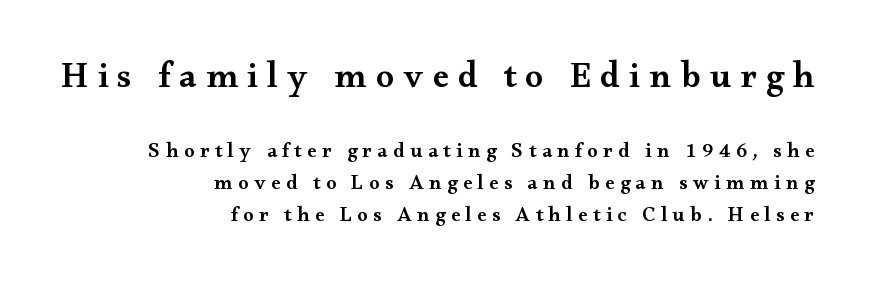
{"serif": "yes", "italic": "no", "bold": "semi", "weight": "semibold", "width": "wide", "stroke_contrast": "medium", "x_height": "small", "monospaced": "no", "underline": "no", "align": "right", "line_spacing": "normal", "line_spacing_ratio": 1.51, "letter_spacing": "wide", "letter_spacing_em": 0.26, "larger_block": "first", "size_ratio": 1.71, "glyph_px": 36}
